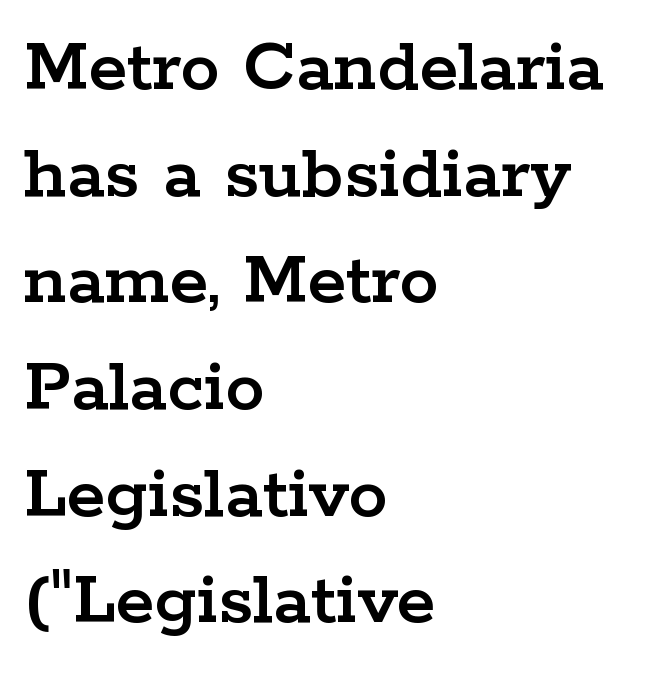
Q: Is the text italic (slanted)? A: No, it is upright.
Q: Is the typeface a serif or a sans-serif typeface? A: Serif.
Q: Is the text underlined? A: No.
Q: How is the paragraph aligned? A: Left-aligned.
Q: Is the spacing between letters normal or unusually wide? A: Normal.
Q: Is the spacing between lines tight, normal or loose? A: Normal.
Q: Width (condensed, normal, or wide)? A: Wide.
Q: Stroke contrast? A: Low.
Q: x-height? A: Medium.
Q: Monospaced? A: No.
